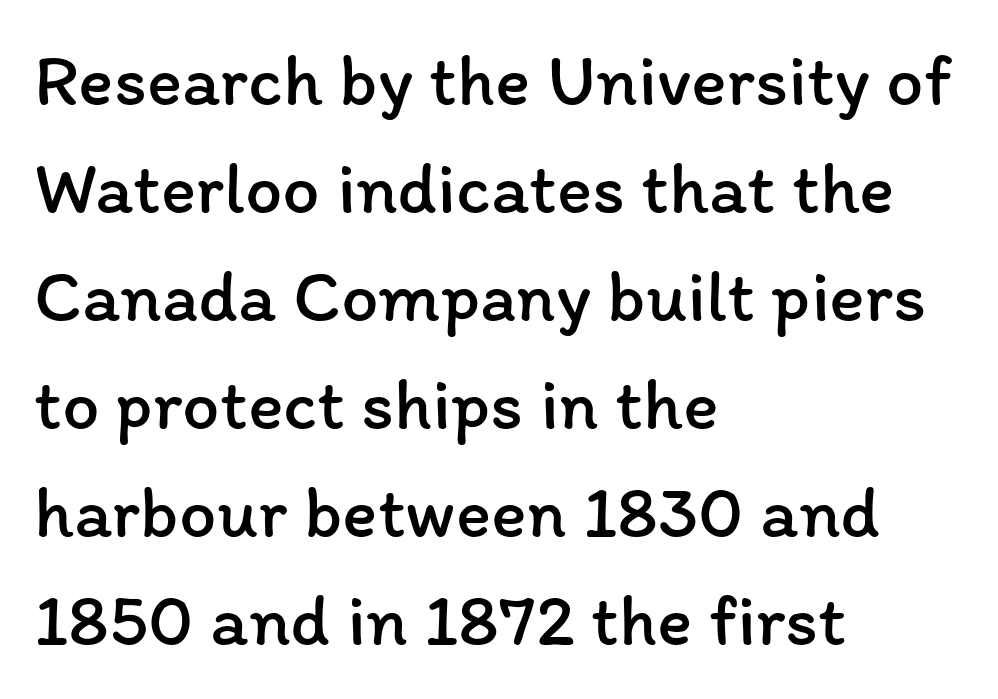
The image shows 74 px regular-weight type, upright; set left-aligned, normal line spacing (1.46x), normal letter spacing, not underlined; low stroke contrast and a medium x-height.
